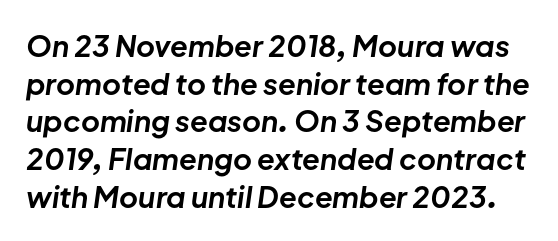
The letters are bold, with thick, heavy strokes. Look at the tracking — it's just the regular setting, nothing added. There's an unmistakable incline to the writing here. These lines are rendered in a variable-pitch font.
